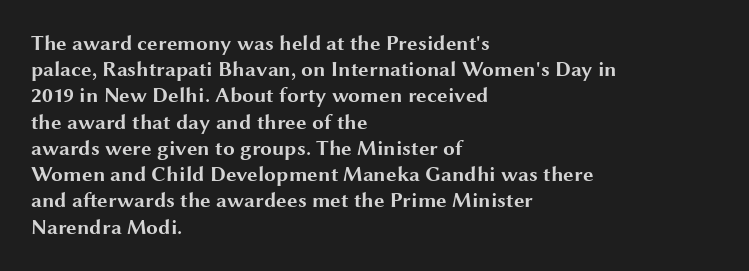
Q: Is the text bold? A: Yes.
Q: Is the text italic (slanted)? A: No, it is upright.
Q: Is the text underlined? A: No.
Q: How is the paragraph aligned? A: Left-aligned.
Q: Is the spacing between letters normal or unusually wide? A: Normal.
Q: Is the spacing between lines tight, normal or loose? A: Normal.
